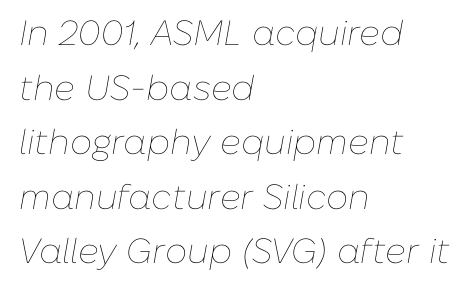
{"italic": "yes", "lean": "right", "slant_degrees": 10, "bold": "no", "weight": "thin", "width": "normal", "stroke_contrast": "low", "x_height": "medium", "monospaced": "no", "underline": "no", "align": "left", "line_spacing": "normal", "line_spacing_ratio": 1.56, "letter_spacing": "normal", "letter_spacing_em": 0.0, "glyph_px": 35}
